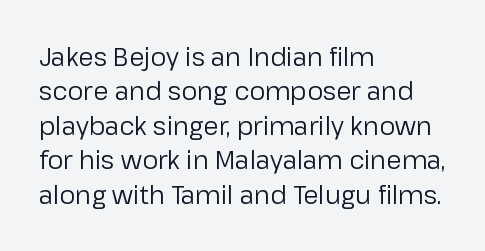
The image shows 25 px text type, upright; set left-aligned, normal line spacing (1.38x), normal letter spacing, not underlined.
